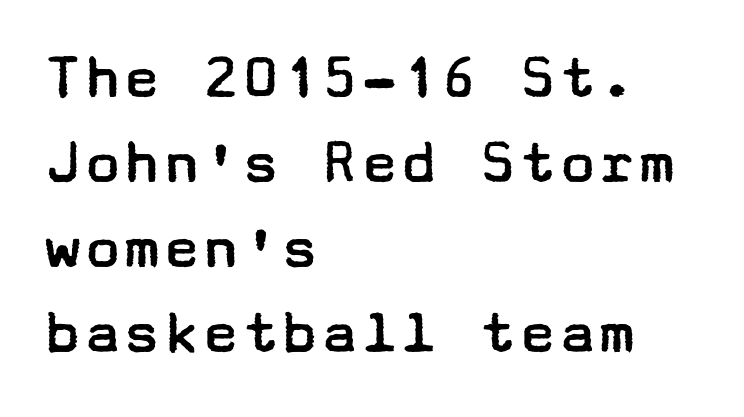
Q: Is the text bold? A: No.
Q: Is the text italic (slanted)? A: No, it is upright.
Q: Is the typeface a serif or a sans-serif typeface? A: Sans-serif.
Q: Is the text underlined? A: No.
Q: How is the paragraph aligned? A: Left-aligned.
Q: Is the spacing between letters normal or unusually wide? A: Normal.
Q: Is the spacing between lines tight, normal or loose? A: Normal.
Q: Width (condensed, normal, or wide)? A: Wide.
Q: Stroke contrast? A: Low.
Q: x-height? A: Medium.
